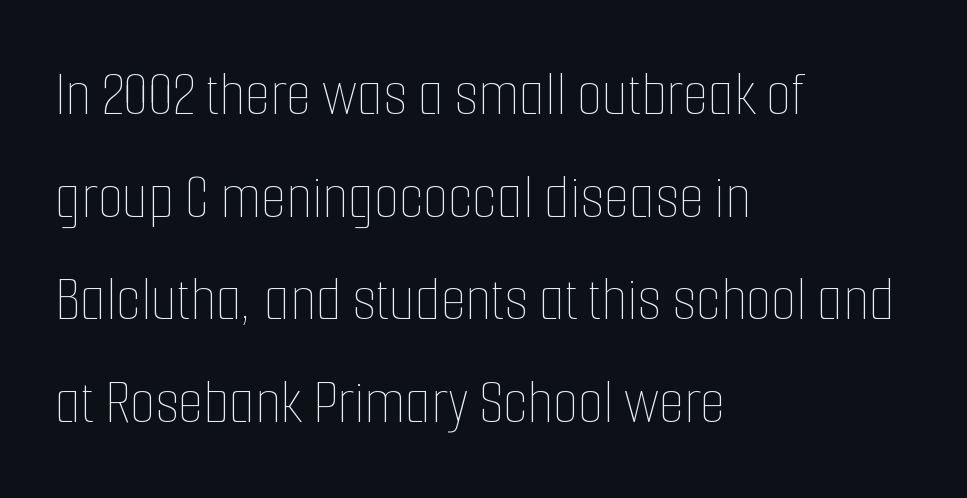
{"italic": "no", "bold": "no", "weight": "thin", "width": "condensed", "stroke_contrast": "low", "x_height": "medium", "monospaced": "no", "underline": "no", "align": "left", "line_spacing": "normal", "line_spacing_ratio": 1.58, "letter_spacing": "normal", "letter_spacing_em": 0.0, "glyph_px": 65}
